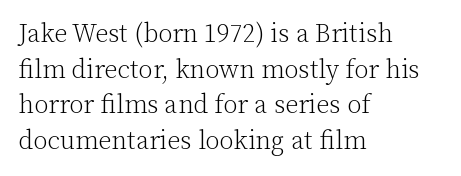
Q: Is the text bold? A: No.
Q: Is the text italic (slanted)? A: No, it is upright.
Q: Is the text underlined? A: No.
Q: How is the paragraph aligned? A: Left-aligned.
Q: Is the spacing between letters normal or unusually wide? A: Normal.
Q: Is the spacing between lines tight, normal or loose? A: Normal.
